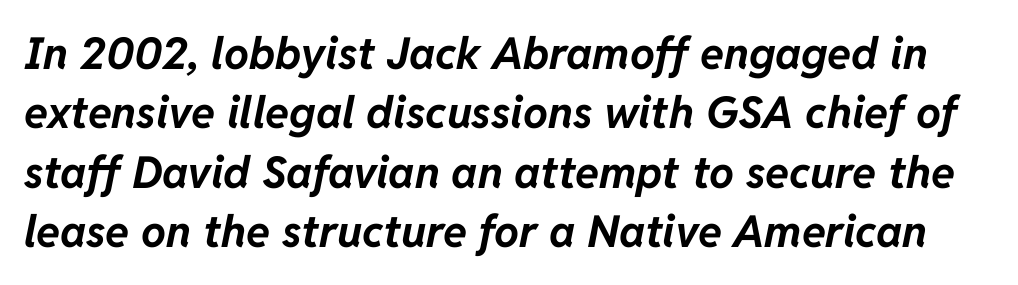
{"italic": "yes", "lean": "right", "slant_degrees": 11, "bold": "yes", "weight": "bold", "width": "normal", "stroke_contrast": "low", "x_height": "medium", "monospaced": "no", "underline": "no", "line_spacing": "normal", "line_spacing_ratio": 1.35, "letter_spacing": "normal", "letter_spacing_em": 0.0, "glyph_px": 44}
